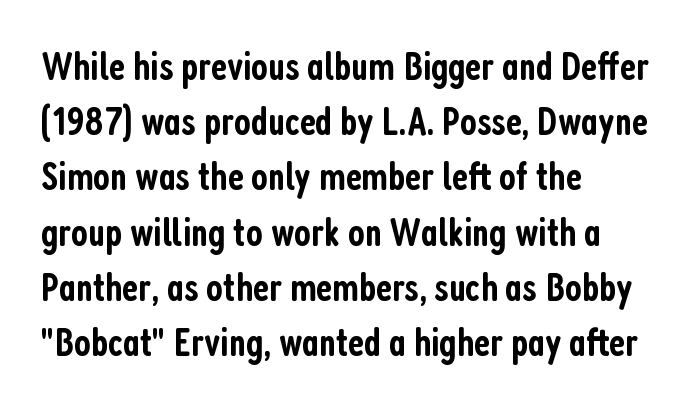
Tracking here is standard; glyphs follow each other at the usual distance. All the whitespace from short lines collects on the right. A typesetter would call this proportional, since set widths differ per character. The font's upright variant was chosen for this text.
